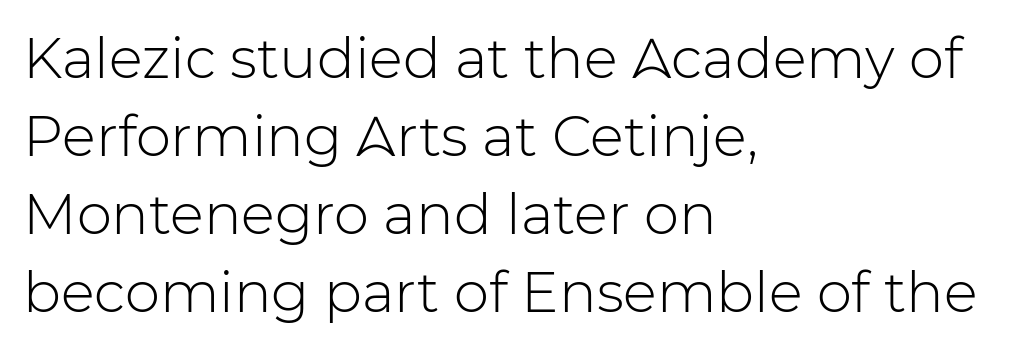
The image shows 56 px light sans-serif type, upright; set left-aligned, normal line spacing (1.39x), normal letter spacing, not underlined; low stroke contrast and a medium x-height.
